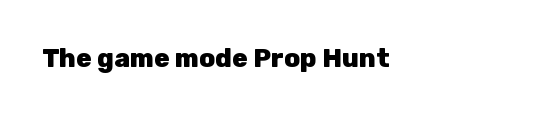
The image shows 26 px bold type, upright; set normal letter spacing, not underlined.
